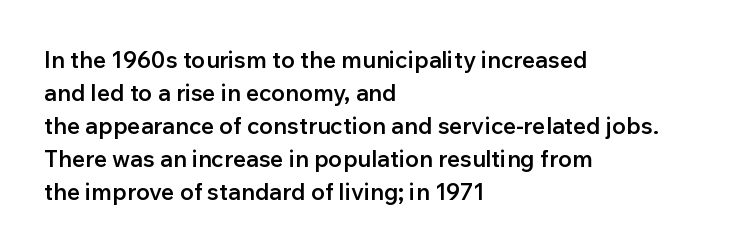
{"italic": "no", "bold": "semi", "underline": "no", "align": "left", "line_spacing": "normal", "line_spacing_ratio": 1.43, "letter_spacing": "normal", "letter_spacing_em": 0.0, "glyph_px": 23}
